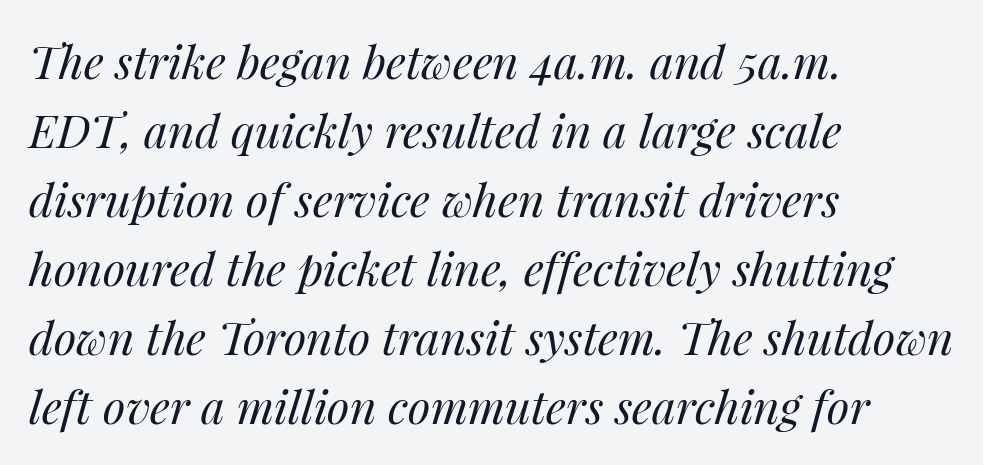
Q: Is the text bold? A: No.
Q: Is the text italic (slanted)? A: Yes, it leans right by about 14 degrees.
Q: Is the text underlined? A: No.
Q: How is the paragraph aligned? A: Left-aligned.
Q: Is the spacing between letters normal or unusually wide? A: Normal.
Q: Is the spacing between lines tight, normal or loose? A: Normal.
Q: Width (condensed, normal, or wide)? A: Normal.
Q: Stroke contrast? A: Medium.
Q: x-height? A: Medium.
Q: Monospaced? A: No.
